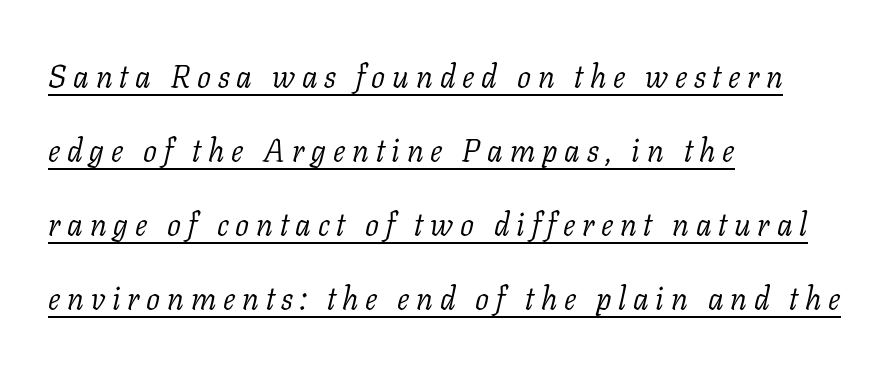
The image shows 31 px light serif type, italic (leaning right); set left-aligned, loose line spacing (2.39x), unusually wide letter spacing (+0.22 em), underlined; low stroke contrast and a medium x-height.
